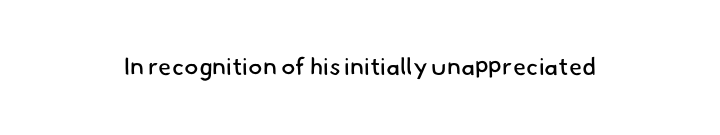
{"bold": "no", "underline": "no", "letter_spacing": "normal", "letter_spacing_em": 0.0, "glyph_px": 24}
